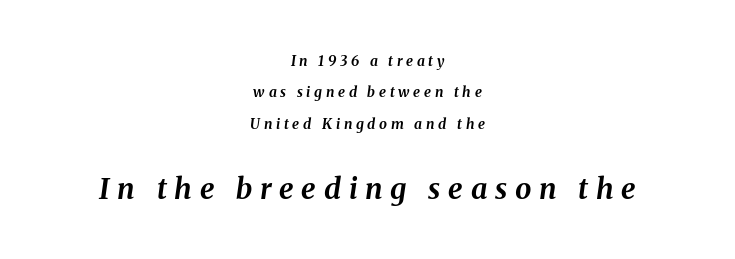
Proportional: the letters do not fall into vertical columns. Rows of type keep a wide berth in the vertical direction. The space directly below the letters is spotless. Which of the two is more prominent by size? The second, at the bottom. How heavy is the stroke? Heavy — this is a bold.
